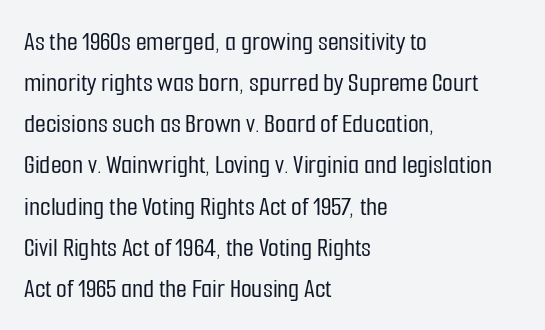
The image shows 28 px condensed sans-serif type, upright; set left-aligned, normal line spacing (1.47x), normal letter spacing, not underlined; low stroke contrast and a medium x-height.
